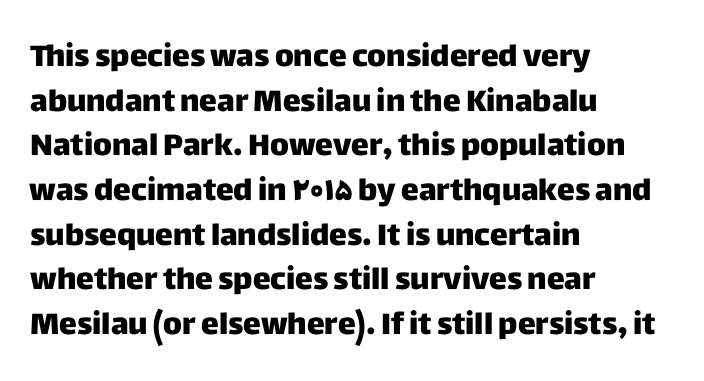
The image shows 30 px sans-serif type, upright; set left-aligned, normal line spacing (1.49x), normal letter spacing, not underlined; low stroke contrast and a large x-height.
